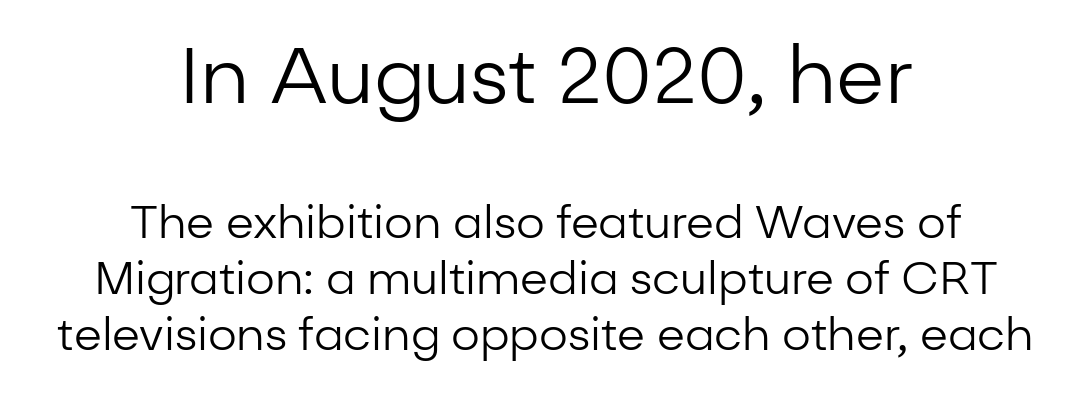
Q: Is the text bold? A: No.
Q: Is the text italic (slanted)? A: No, it is upright.
Q: Is the typeface a serif or a sans-serif typeface? A: Sans-serif.
Q: Is the text underlined? A: No.
Q: How is the paragraph aligned? A: Centered.
Q: Is the spacing between letters normal or unusually wide? A: Normal.
Q: Is the spacing between lines tight, normal or loose? A: Normal.
Q: Which block of text is set in a larger size, the first (top) or the second (bottom)? A: The first (top) one.
Q: Width (condensed, normal, or wide)? A: Normal.
Q: Stroke contrast? A: Low.
Q: x-height? A: Medium.
Q: Monospaced? A: No.
